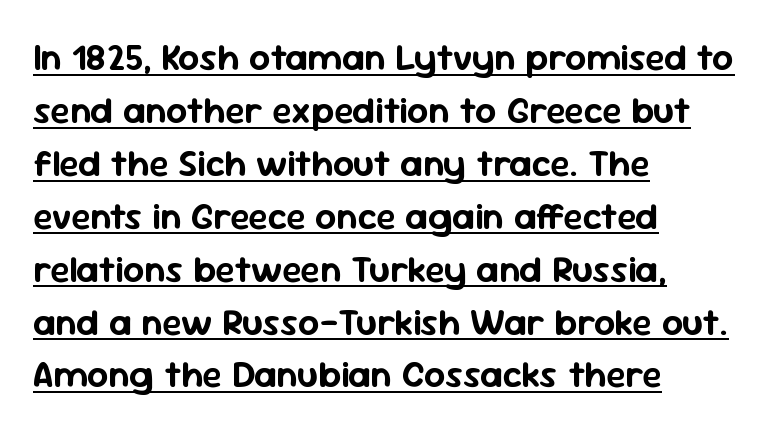
The image shows 37 px sans-serif type, upright; set left-aligned, normal line spacing (1.43x), normal letter spacing, underlined; low stroke contrast and a medium x-height.
